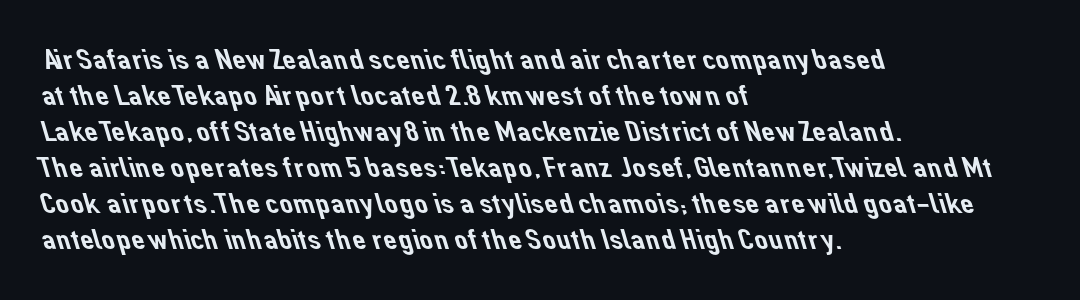
Is this a fixed-width face? No — the glyphs have proportional, varying widths. This is sans-serif lettering, the kind often seen on screens and signage. The rendering keeps characters at their native spacing. The gap between lines stays unmarked. The text block is weighted toward the left margin, trailing off unevenly rightward.
